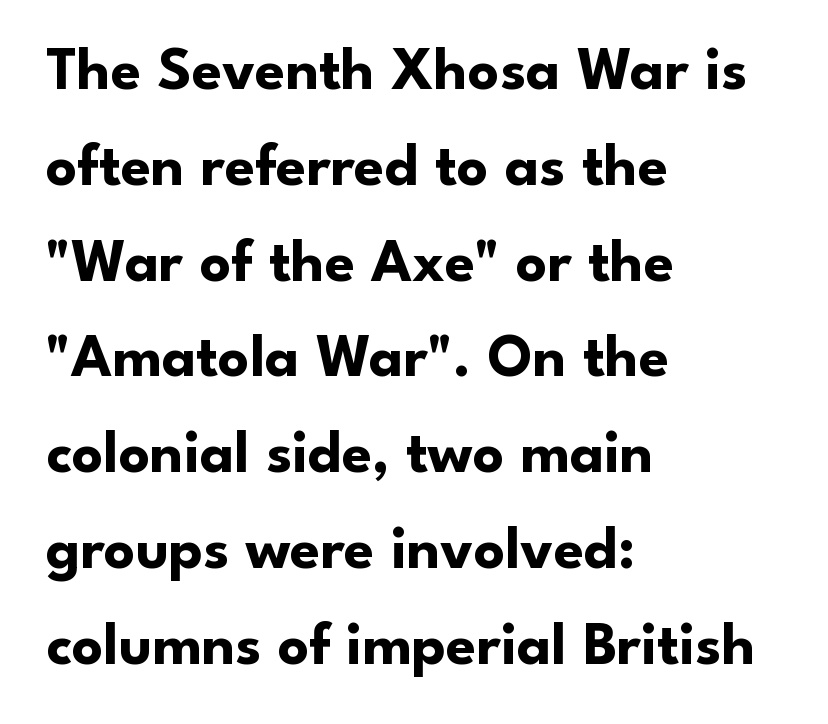
Serif or sans? Sans — the stroke terminals are bare. Set as a true bold cut, around the 700 mark. Inter-character spacing is left at the font's built-in metrics. Each letter keeps its own natural width here, so spacing adapts to shape. Which margin do the lines hug? The left one — the right edge is uneven. Rule under the text: the space is simply empty.
